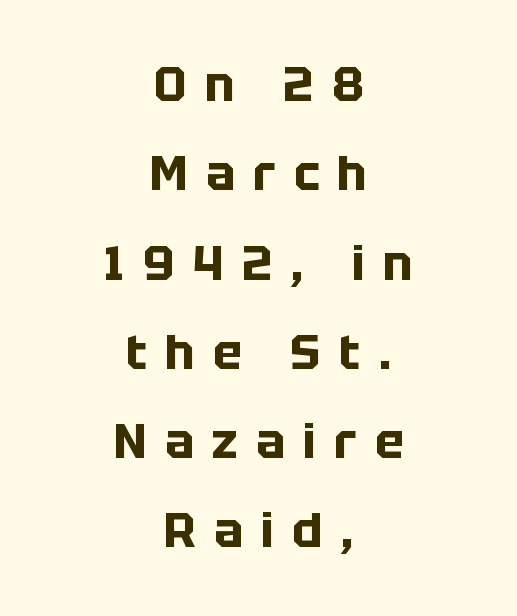
{"serif": "no", "italic": "no", "bold": "yes", "weight": "bold", "width": "normal", "stroke_contrast": "low", "x_height": "large", "monospaced": "no", "underline": "no", "align": "center", "line_spacing_ratio": 1.86, "letter_spacing": "wide", "letter_spacing_em": 0.38, "glyph_px": 48}
